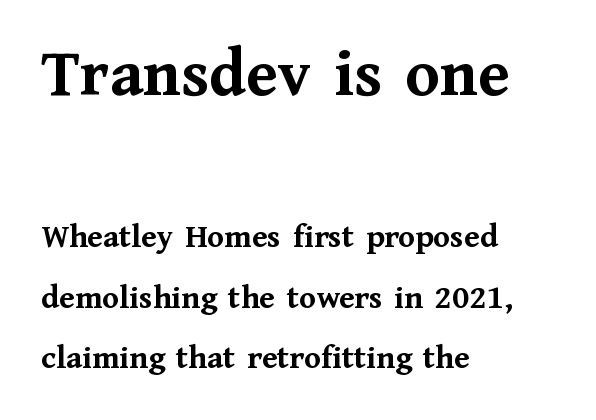
Q: Is the text bold? A: Yes.
Q: Is the text italic (slanted)? A: No, it is upright.
Q: Is the typeface a serif or a sans-serif typeface? A: Serif.
Q: Is the text underlined? A: No.
Q: How is the paragraph aligned? A: Left-aligned.
Q: Is the spacing between letters normal or unusually wide? A: Normal.
Q: Which block of text is set in a larger size, the first (top) or the second (bottom)? A: The first (top) one.
Q: Width (condensed, normal, or wide)? A: Normal.
Q: Stroke contrast? A: Medium.
Q: x-height? A: Medium.
Q: Monospaced? A: No.
